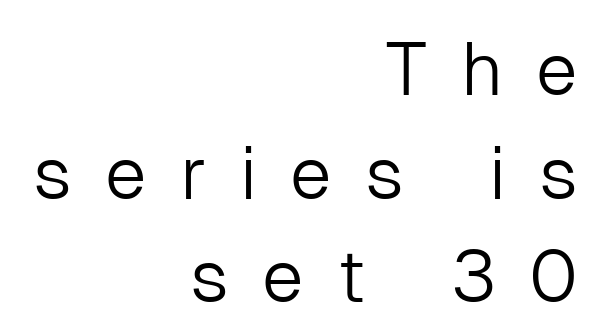
{"serif": "no", "italic": "no", "bold": "no", "weight": "light", "width": "normal", "stroke_contrast": "low", "x_height": "medium", "monospaced": "no", "underline": "no", "align": "right", "line_spacing": "normal", "line_spacing_ratio": 1.4, "letter_spacing": "wide", "letter_spacing_em": 0.45, "glyph_px": 74}
